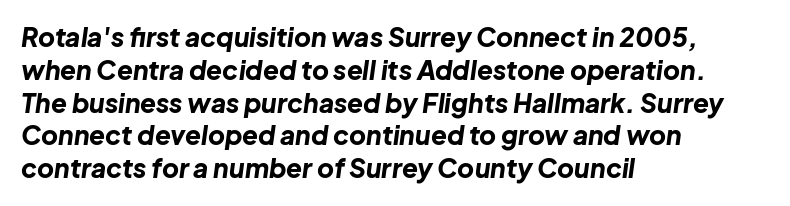
Q: Is the text bold? A: Yes.
Q: Is the text italic (slanted)? A: Yes, it leans right by about 8 degrees.
Q: Is the text underlined? A: No.
Q: How is the paragraph aligned? A: Left-aligned.
Q: Is the spacing between letters normal or unusually wide? A: Normal.
Q: Is the spacing between lines tight, normal or loose? A: Normal.
